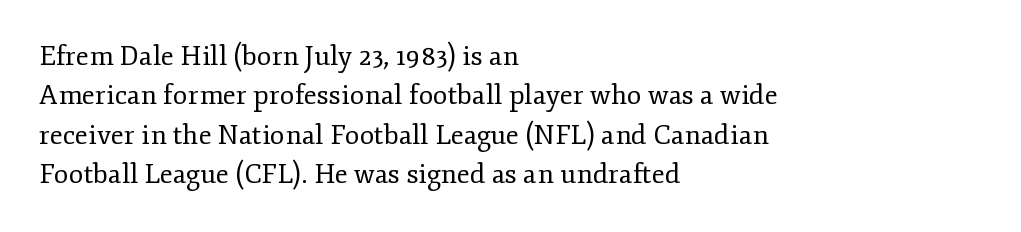
Q: Is the text bold? A: No.
Q: Is the text italic (slanted)? A: No, it is upright.
Q: Is the text underlined? A: No.
Q: How is the paragraph aligned? A: Left-aligned.
Q: Is the spacing between letters normal or unusually wide? A: Normal.
Q: Is the spacing between lines tight, normal or loose? A: Normal.
